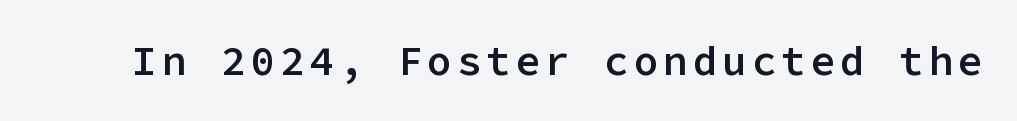
Q: Is the text bold? A: Semi-bold.
Q: Is the text italic (slanted)? A: No, it is upright.
Q: Is the typeface a serif or a sans-serif typeface? A: Sans-serif.
Q: Is the text underlined? A: No.
Q: Width (condensed, normal, or wide)? A: Normal.
Q: Stroke contrast? A: Low.
Q: x-height? A: Medium.
Q: Monospaced? A: Yes.
